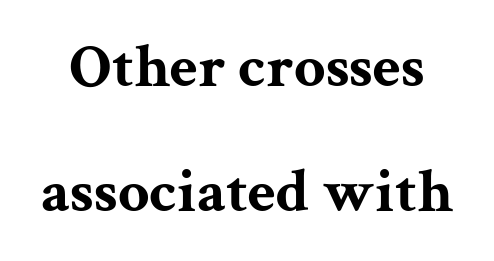
{"serif": "yes", "italic": "no", "bold": "yes", "weight": "bold", "width": "wide", "stroke_contrast": "medium", "x_height": "medium", "monospaced": "no", "underline": "no", "line_spacing": "loose", "line_spacing_ratio": 2.02, "letter_spacing": "normal", "letter_spacing_em": 0.0, "glyph_px": 62}
